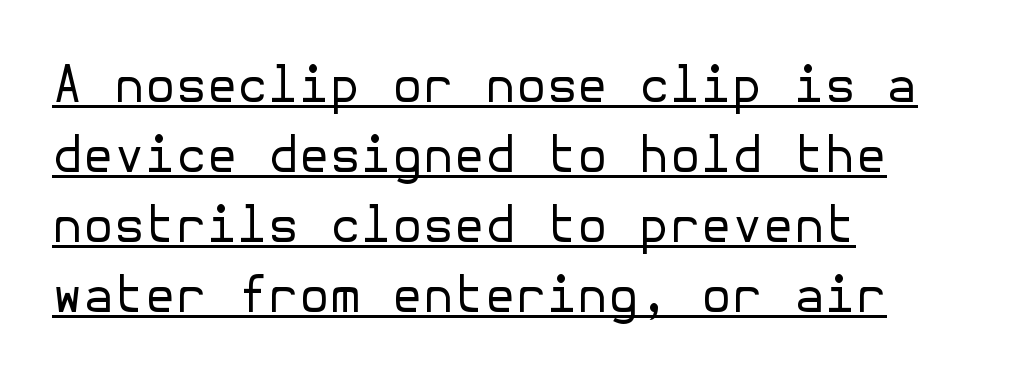
Q: Is the text bold? A: No.
Q: Is the text italic (slanted)? A: No, it is upright.
Q: Is the typeface a serif or a sans-serif typeface? A: Sans-serif.
Q: Is the text underlined? A: Yes.
Q: How is the paragraph aligned? A: Left-aligned.
Q: Is the spacing between letters normal or unusually wide? A: Normal.
Q: Is the spacing between lines tight, normal or loose? A: Normal.
Q: Width (condensed, normal, or wide)? A: Normal.
Q: Stroke contrast? A: Low.
Q: x-height? A: Medium.
